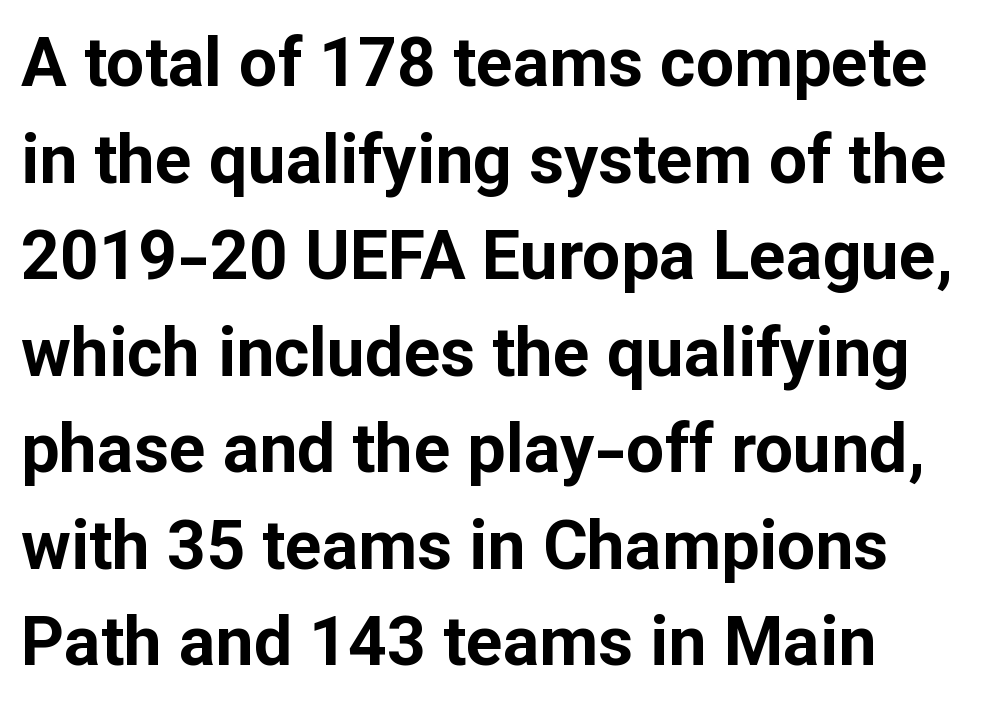
Heavy, bold letterforms. Think of a printed novel: that variable character pitch is what you see here. Quick note: underline off. The rendering keeps characters at their native spacing. A typesetter would label this face a sans.
